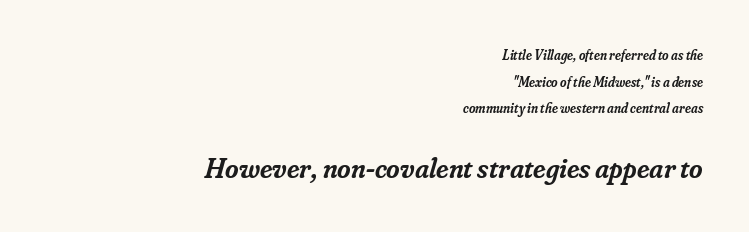
These lines stack with their right ends in a neat column. The letters are semibold — heavier than regular but short of a full bold. Unmarked baselines from the first word to the last. If you measured baseline to baseline, you'd find a long distance. Would a proofreader flag this as italicized? Yes. Think of a printed novel: that variable character pitch is what you see here.
